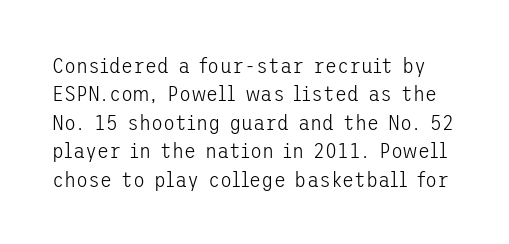
Does the lettering tilt? It doesn't — this is upright. Does extra space separate the letters? No, they use regular spacing. Whoever set this chose a conventional vertical rhythm. The foot of each line stays bare and open. The font sits on the lighter half of the weight spectrum, regular included.
